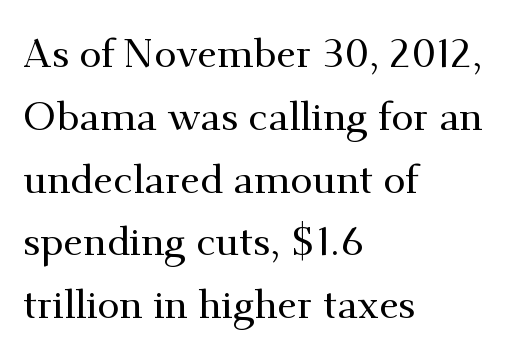
The leading is moderate, giving the passage an even texture. Default kerning and tracking; the words read as compact shapes. To sum up the face: it has serifs. The specimen reads as upright at a glance.
